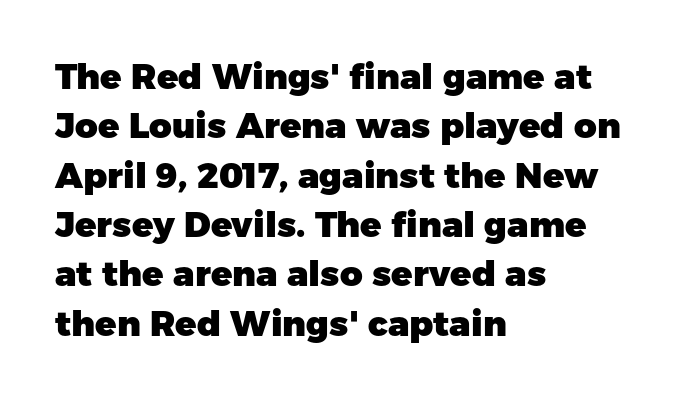
{"serif": "no", "italic": "no", "bold": "yes", "weight": "heavy", "width": "normal", "stroke_contrast": "low", "x_height": "medium", "monospaced": "no", "underline": "no", "align": "left", "line_spacing": "normal", "line_spacing_ratio": 1.41, "letter_spacing": "normal", "letter_spacing_em": 0.0, "glyph_px": 35}
